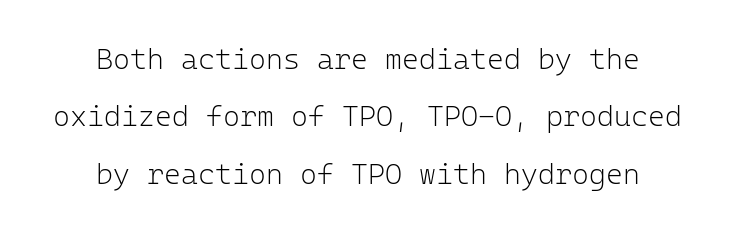
The image shows 29 px light sans-serif type, upright, monospaced; set centered, loose line spacing (1.98x), normal letter spacing, not underlined; low stroke contrast and a medium x-height.
